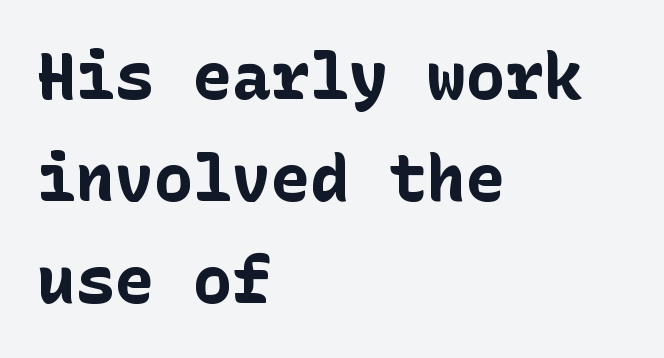
Q: Is the text bold? A: Yes.
Q: Is the text italic (slanted)? A: No, it is upright.
Q: Is the typeface a serif or a sans-serif typeface? A: Sans-serif.
Q: Is the text underlined? A: No.
Q: How is the paragraph aligned? A: Left-aligned.
Q: Is the spacing between letters normal or unusually wide? A: Normal.
Q: Is the spacing between lines tight, normal or loose? A: Normal.
Q: Width (condensed, normal, or wide)? A: Normal.
Q: Stroke contrast? A: Low.
Q: x-height? A: Medium.
